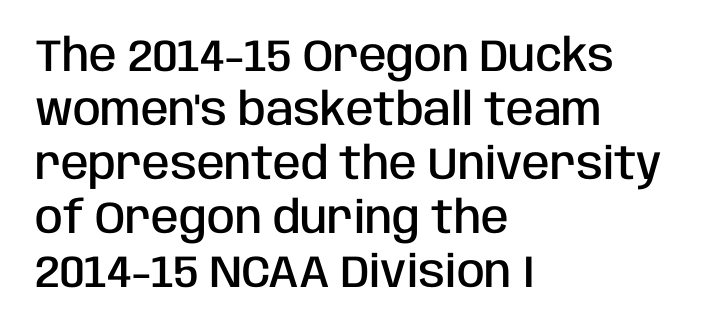
{"serif": "no", "italic": "no", "bold": "semi", "weight": "semibold", "width": "condensed", "stroke_contrast": "low", "x_height": "large", "monospaced": "no", "underline": "no", "align": "left", "line_spacing_ratio": 1.2, "letter_spacing": "normal", "letter_spacing_em": 0.0, "glyph_px": 45}
